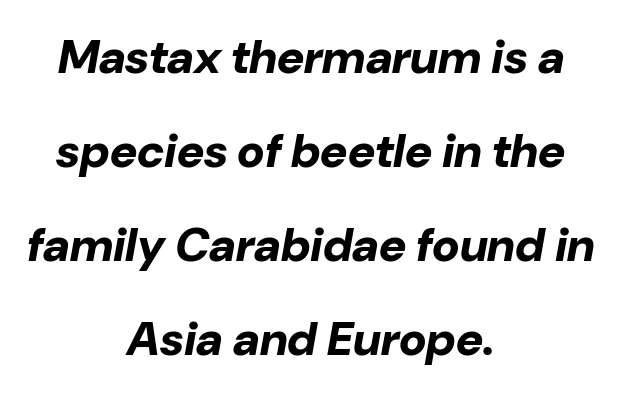
Each line is balanced around a shared central axis. Varying glyph widths throughout — classic text-font behaviour. Slanted lettering throughout. How are the letters spaced? Ordinarily, with no added tracking. Anything drawn beneath the words? Only blank space. The typesetting leans heavy: a genuine bold.
